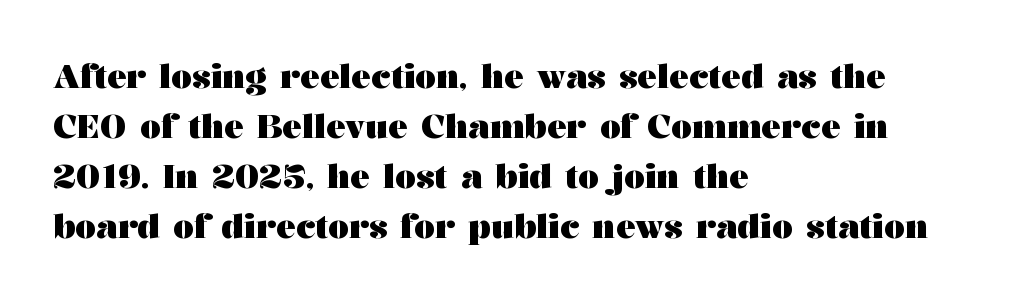
Q: Is the text bold? A: Yes.
Q: Is the text italic (slanted)? A: No, it is upright.
Q: Is the typeface a serif or a sans-serif typeface? A: Serif.
Q: Is the text underlined? A: No.
Q: How is the paragraph aligned? A: Left-aligned.
Q: Is the spacing between letters normal or unusually wide? A: Normal.
Q: Is the spacing between lines tight, normal or loose? A: Normal.
Q: Width (condensed, normal, or wide)? A: Wide.
Q: Stroke contrast? A: Medium.
Q: x-height? A: Medium.
Q: Monospaced? A: No.
